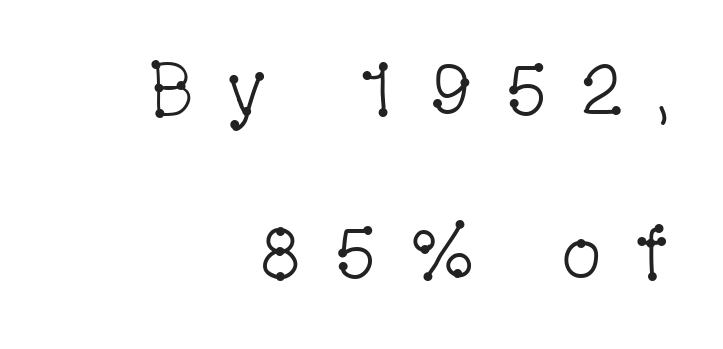
Q: Is the text bold? A: No.
Q: Is the text italic (slanted)? A: No, it is upright.
Q: Is the typeface a serif or a sans-serif typeface? A: Serif.
Q: Is the text underlined? A: No.
Q: How is the paragraph aligned? A: Right-aligned.
Q: Is the spacing between letters normal or unusually wide? A: Unusually wide.
Q: Is the spacing between lines tight, normal or loose? A: Loose.
Q: Width (condensed, normal, or wide)? A: Condensed.
Q: Stroke contrast? A: Low.
Q: x-height? A: Medium.
Q: Monospaced? A: No.
